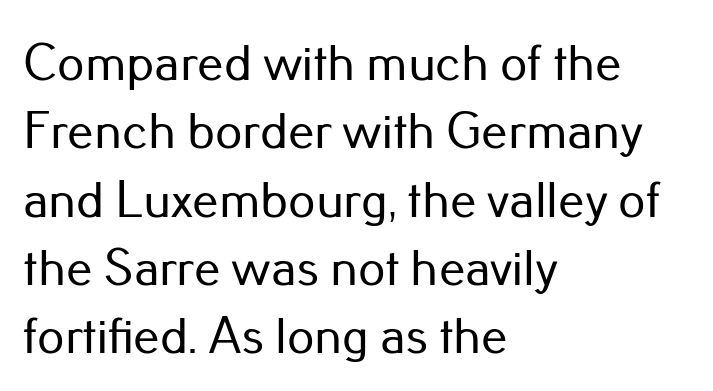
{"serif": "no", "italic": "no", "width": "normal", "stroke_contrast": "low", "x_height": "small", "monospaced": "no", "underline": "no", "align": "left", "line_spacing": "normal", "line_spacing_ratio": 1.29, "letter_spacing": "normal", "letter_spacing_em": 0.0, "glyph_px": 53}
